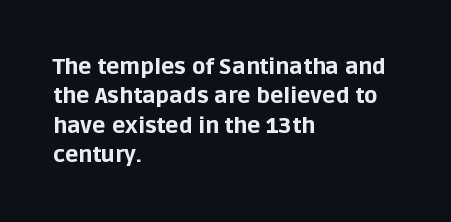
Every character sits straight up, as roman type does. Visually the block forms a straight wall on the left and a jagged coastline on the right. I'd describe the lettering as bold — thick and assertive. Unmarked baselines from the first word to the last.
